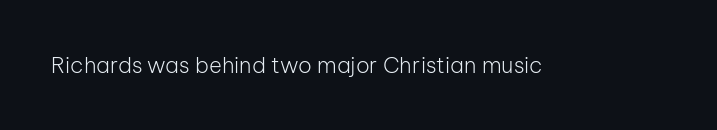
The image shows 22 px text type, upright; set normal letter spacing, not underlined.
